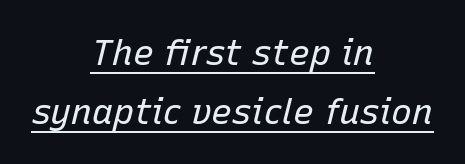
Q: Is the text bold? A: No.
Q: Is the text italic (slanted)? A: Yes, it leans right by about 15 degrees.
Q: Is the text underlined? A: Yes.
Q: How is the paragraph aligned? A: Centered.
Q: Is the spacing between letters normal or unusually wide? A: Normal.
Q: Is the spacing between lines tight, normal or loose? A: Normal.
Q: Width (condensed, normal, or wide)? A: Normal.
Q: Stroke contrast? A: Low.
Q: x-height? A: Medium.
Q: Monospaced? A: No.
